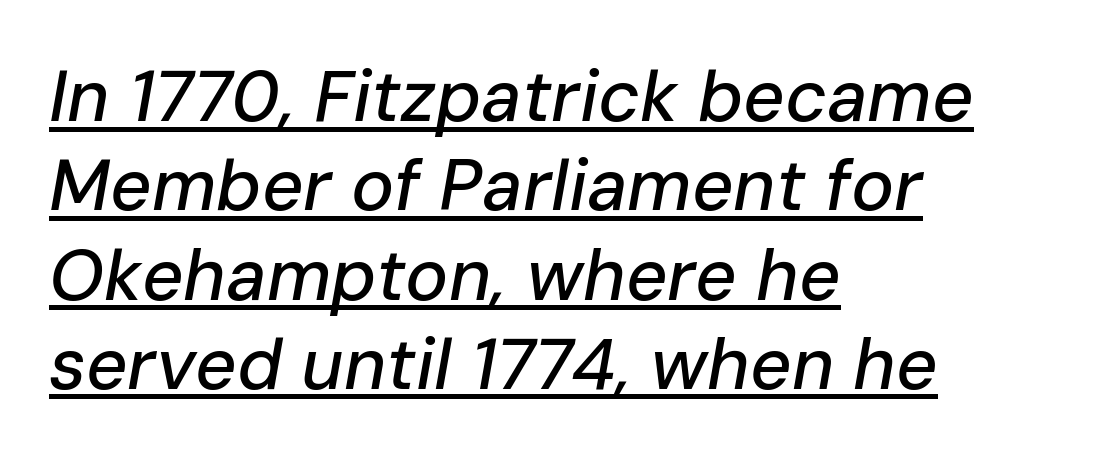
Q: Is the text italic (slanted)? A: Yes, it leans right by about 10 degrees.
Q: Is the text underlined? A: Yes.
Q: How is the paragraph aligned? A: Left-aligned.
Q: Is the spacing between letters normal or unusually wide? A: Normal.
Q: Width (condensed, normal, or wide)? A: Normal.
Q: Stroke contrast? A: Low.
Q: x-height? A: Medium.
Q: Monospaced? A: No.
